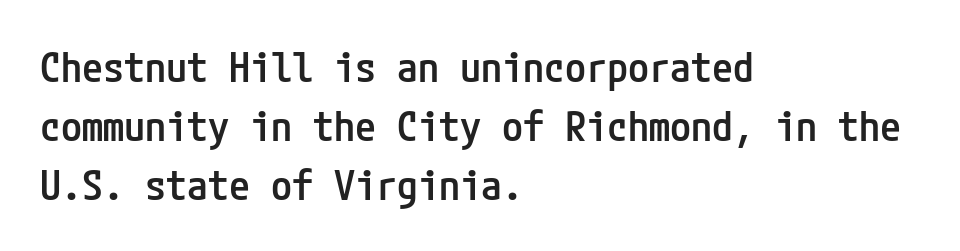
Every stem runs plumb, perpendicular to the baseline. You can tell from the bare stems that sans-serif type was used. The passage shown is not underscored anywhere. The text block is weighted toward the left margin, trailing off unevenly rightward.
